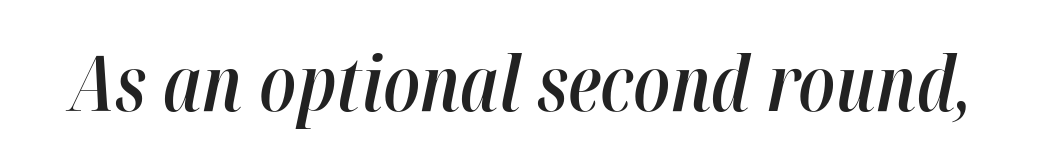
Q: Is the text bold? A: Semi-bold.
Q: Is the text italic (slanted)? A: Yes, it leans right by about 12 degrees.
Q: Is the text underlined? A: No.
Q: Is the spacing between letters normal or unusually wide? A: Normal.
Q: Width (condensed, normal, or wide)? A: Condensed.
Q: Stroke contrast? A: High.
Q: x-height? A: Medium.
Q: Monospaced? A: No.
